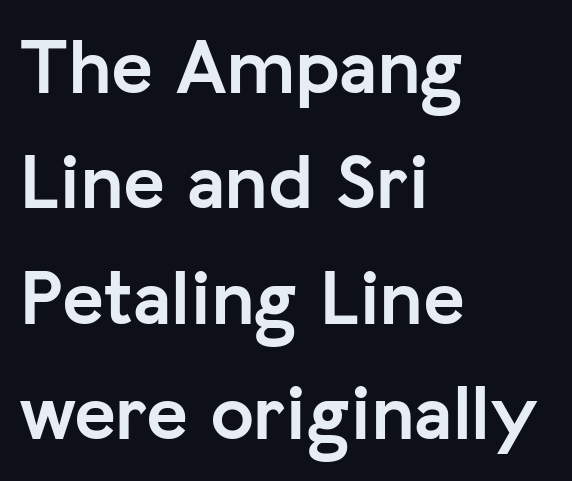
Each letter keeps its own natural width here, so spacing adapts to shape. Bold? Absolutely — the strokes are thick and heavy. This rendering employs a face without finishing strokes, i.e., a sans-serif. The paragraph has a hard left edge and a soft right edge.
